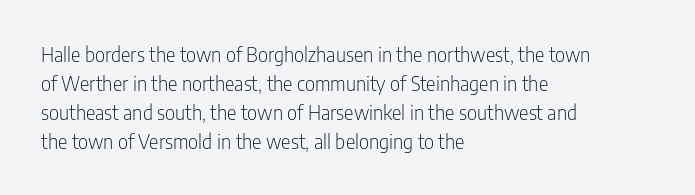
{"italic": "no", "bold": "no", "underline": "no", "align": "left", "line_spacing": "normal", "line_spacing_ratio": 1.45, "letter_spacing": "normal", "letter_spacing_em": 0.0, "glyph_px": 20}
